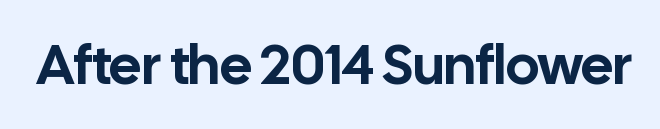
{"serif": "no", "italic": "no", "width": "normal", "stroke_contrast": "low", "x_height": "medium", "monospaced": "no", "underline": "no", "letter_spacing": "normal", "letter_spacing_em": 0.0, "glyph_px": 56}
